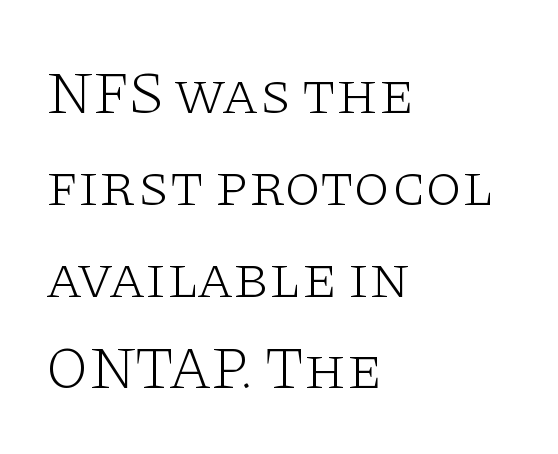
Has an underline been added? It has not. Characters remain perfectly vertical along every line. The gaps between neighbouring characters are ordinary and unremarkable. The passage shown is typed in a proportional face where columns would drift. The rows are spaced the way most documents space them.
